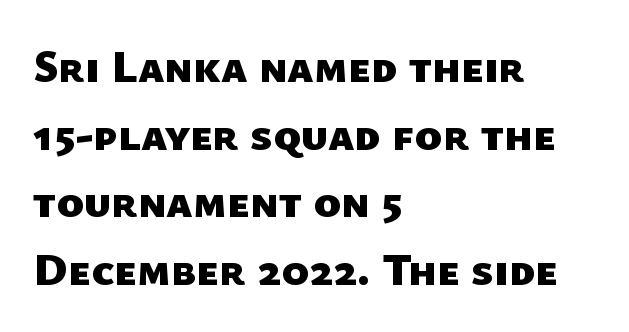
Q: Is the text bold? A: Yes.
Q: Is the typeface a serif or a sans-serif typeface? A: Sans-serif.
Q: Is the text underlined? A: No.
Q: How is the paragraph aligned? A: Left-aligned.
Q: Is the spacing between letters normal or unusually wide? A: Normal.
Q: Is the spacing between lines tight, normal or loose? A: Normal.
Q: Width (condensed, normal, or wide)? A: Normal.
Q: Stroke contrast? A: Low.
Q: x-height? A: Medium.
Q: Monospaced? A: No.
